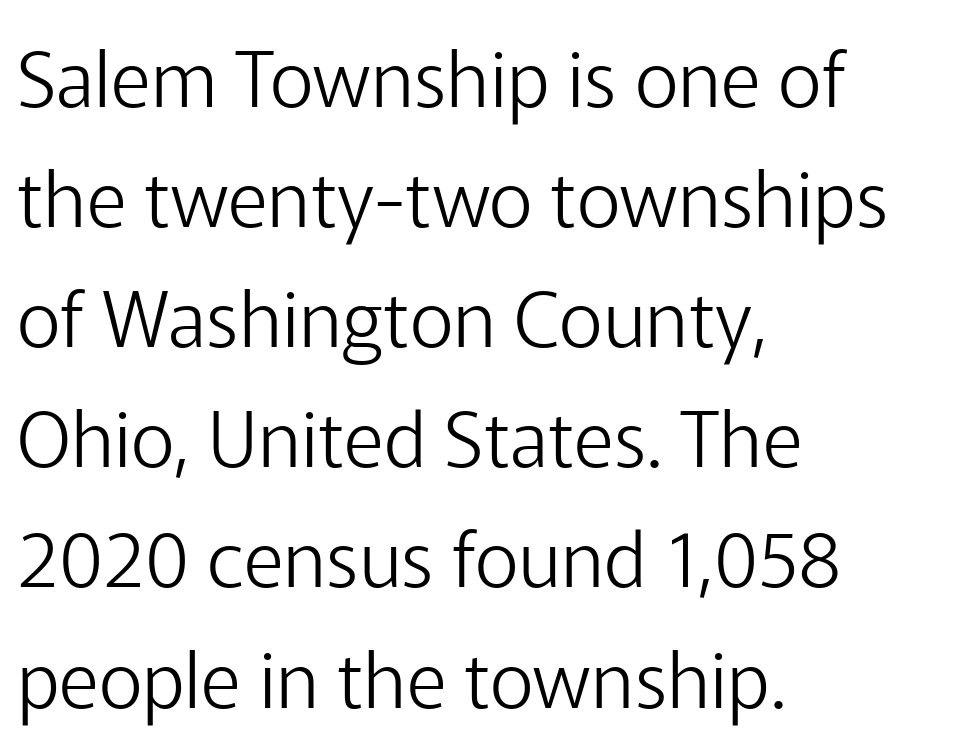
{"serif": "no", "italic": "no", "bold": "no", "weight": "light", "width": "normal", "stroke_contrast": "low", "x_height": "medium", "monospaced": "no", "underline": "no", "align": "left", "line_spacing": "normal", "line_spacing_ratio": 1.56, "letter_spacing": "normal", "letter_spacing_em": 0.0, "glyph_px": 77}
